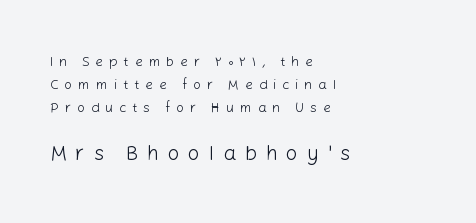
Block two is the big one; block one sits smaller above it. Students, observe: this is what conventionally led text looks like. Casual observation: everything's shoved over to the left. Short note: letters widely spaced. The lettering stays uniformly vertical, giving the passage a roman look. Anything drawn beneath the words? Only blank space.
